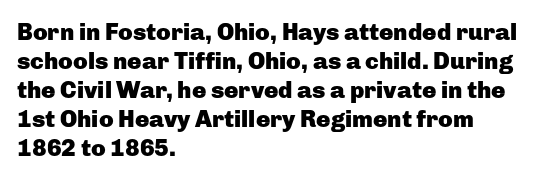
Bold? Absolutely — the strokes are thick and heavy. These lines are set flush left with a ragged right edge. Each row of text sits above clean, open space. There is no visible air inserted between adjacent glyphs. The type sits square on the baseline with zero lean.
